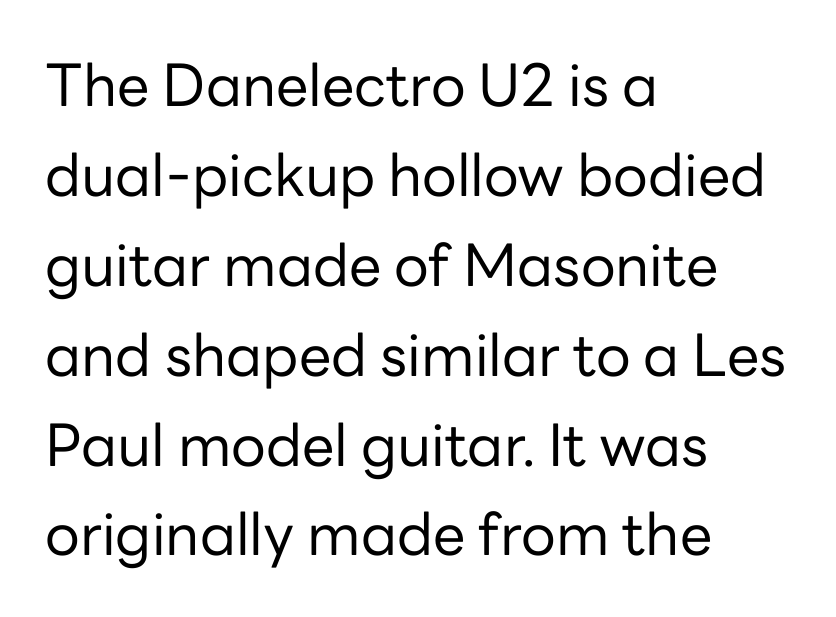
{"serif": "no", "italic": "no", "bold": "no", "weight": "regular", "width": "normal", "stroke_contrast": "low", "x_height": "medium", "monospaced": "no", "underline": "no", "align": "left", "line_spacing": "normal", "line_spacing_ratio": 1.55, "letter_spacing": "normal", "letter_spacing_em": 0.0, "glyph_px": 58}
